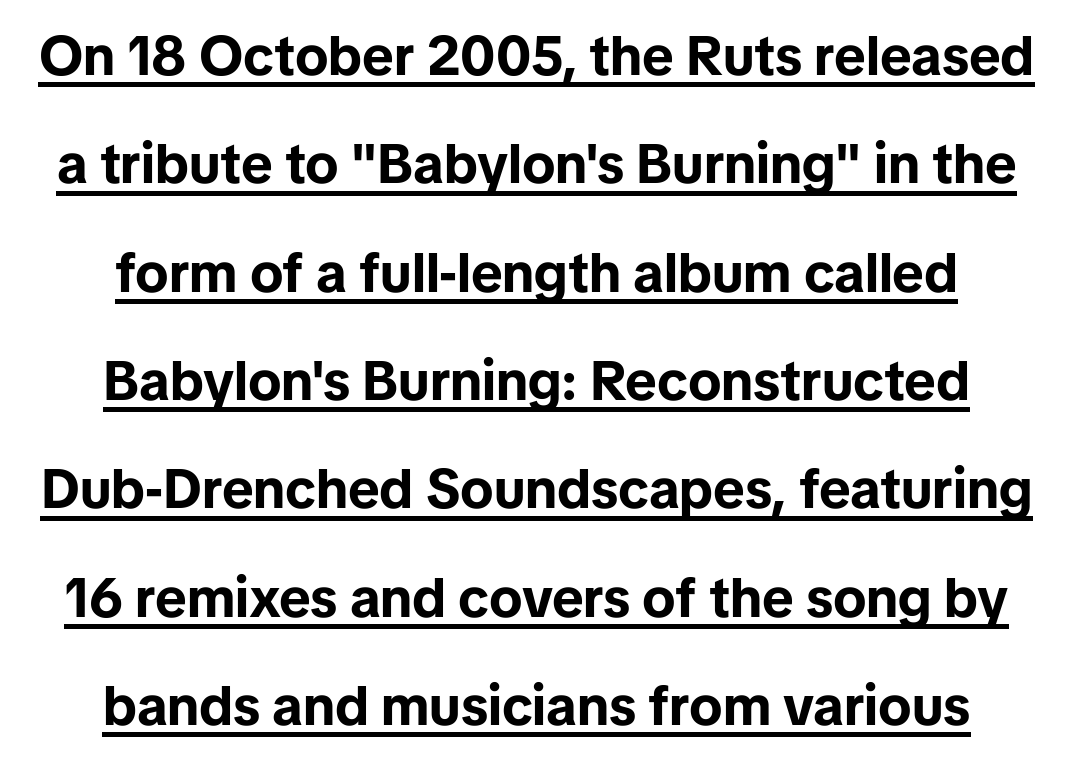
The image shows 55 px bold sans-serif type, upright; set centered, loose line spacing (1.97x), normal letter spacing, underlined; low stroke contrast and a medium x-height.
